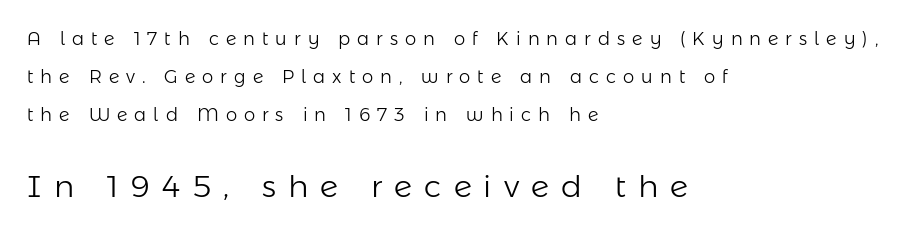
The image shows 31 px light sans-serif type, upright; set left-aligned, loose line spacing (2.12x), unusually wide letter spacing (+0.39 em), not underlined; the second (bottom) block is 1.72x larger; low stroke contrast and a medium x-height.
